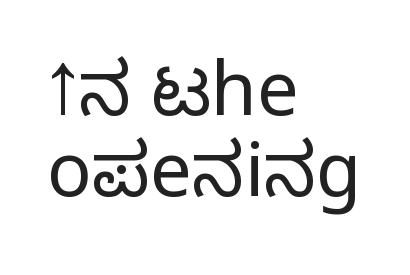
{"serif": "no", "italic": "no", "bold": "no", "weight": "light", "width": "normal", "stroke_contrast": "low", "x_height": "medium", "monospaced": "no", "underline": "no", "align": "left", "line_spacing": "tight", "line_spacing_ratio": 1.1, "letter_spacing": "normal", "letter_spacing_em": 0.0, "glyph_px": 74}
